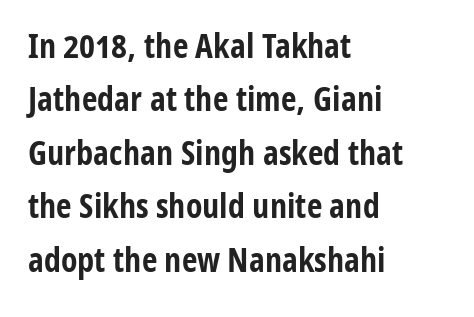
Strong, thick strokes mark this as bold type. The passage shown has conventional tracking throughout. The designer went with a sans here, leaving each stem footless. The gap between lines stays unmarked. Summary of vertical rhythm: regular, with standard interline spacing.
